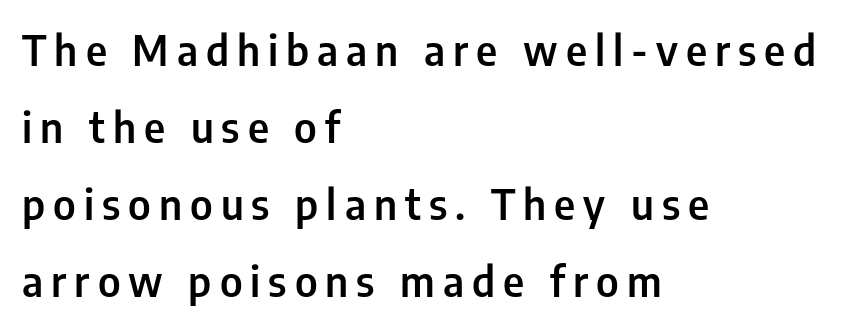
{"serif": "no", "italic": "no", "bold": "semi", "weight": "semibold", "width": "condensed", "stroke_contrast": "low", "x_height": "medium", "monospaced": "no", "underline": "no", "align": "left", "line_spacing_ratio": 1.83, "glyph_px": 42}
